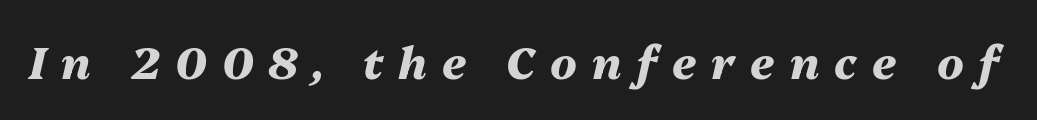
Q: Is the text bold? A: Yes.
Q: Is the text italic (slanted)? A: Yes, it leans right by about 13 degrees.
Q: Is the text underlined? A: No.
Q: Is the spacing between letters normal or unusually wide? A: Unusually wide.
Q: Width (condensed, normal, or wide)? A: Normal.
Q: Stroke contrast? A: Medium.
Q: x-height? A: Medium.
Q: Monospaced? A: No.
